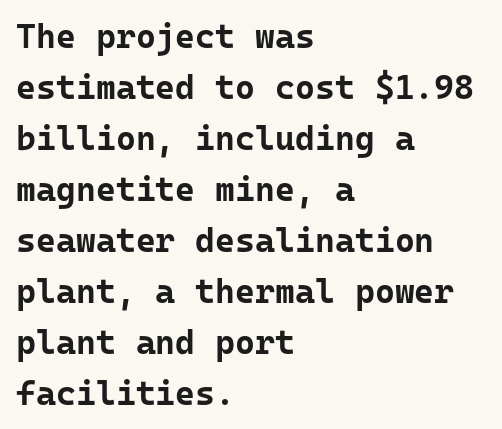
The glyphs are unaccompanied by any horizontal stroke below them. The typesetting leans heavy: a genuine bold. Words appear dense and cohesive because spacing is normal. The specimen reads as upright at a glance. The rendering anchors every line to the left-hand side. The face used here is a sans, in the tradition of grotesques and geometrics.
